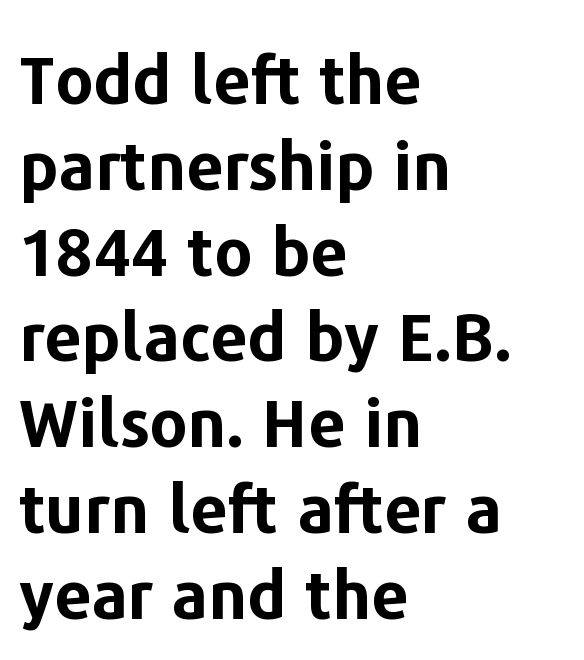
Q: Is the text bold? A: Yes.
Q: Is the text italic (slanted)? A: No, it is upright.
Q: Is the typeface a serif or a sans-serif typeface? A: Sans-serif.
Q: Is the text underlined? A: No.
Q: How is the paragraph aligned? A: Left-aligned.
Q: Is the spacing between letters normal or unusually wide? A: Normal.
Q: Is the spacing between lines tight, normal or loose? A: Normal.
Q: Width (condensed, normal, or wide)? A: Normal.
Q: Stroke contrast? A: Low.
Q: x-height? A: Medium.
Q: Monospaced? A: No.
